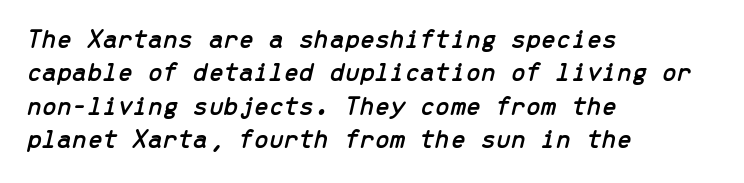
Horizontal alignment here is leftward, the default for most running prose. The horizontal fit of the characters is conventional and even. Yep, that's italic — everything's leaning. Descender tails drop into unmarked territory.
